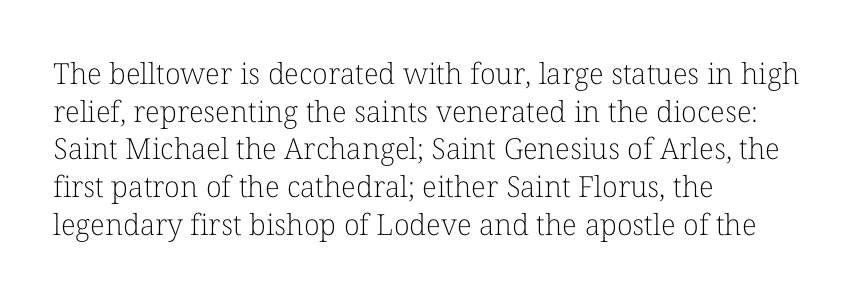
Q: Is the text bold? A: No.
Q: Is the text italic (slanted)? A: No, it is upright.
Q: Is the typeface a serif or a sans-serif typeface? A: Serif.
Q: Is the text underlined? A: No.
Q: How is the paragraph aligned? A: Left-aligned.
Q: Is the spacing between letters normal or unusually wide? A: Normal.
Q: Is the spacing between lines tight, normal or loose? A: Normal.
Q: Width (condensed, normal, or wide)? A: Normal.
Q: Stroke contrast? A: Low.
Q: x-height? A: Medium.
Q: Monospaced? A: No.
